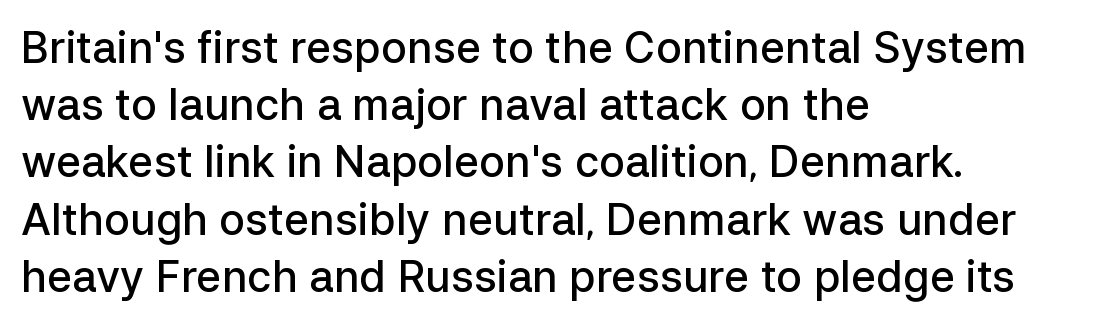
{"serif": "no", "italic": "no", "bold": "semi", "weight": "semibold", "width": "normal", "stroke_contrast": "low", "x_height": "medium", "monospaced": "no", "underline": "no", "align": "left", "line_spacing": "normal", "line_spacing_ratio": 1.33, "letter_spacing": "normal", "letter_spacing_em": 0.0, "glyph_px": 43}
